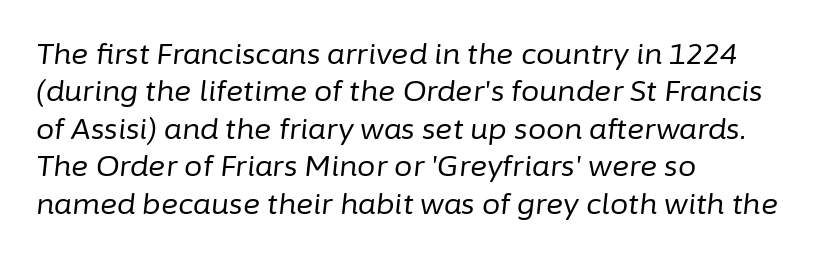
The image shows 29 px regular-weight type, italic (leaning right); set left-aligned, normal line spacing (1.29x), normal letter spacing, not underlined; low stroke contrast and a medium x-height.
